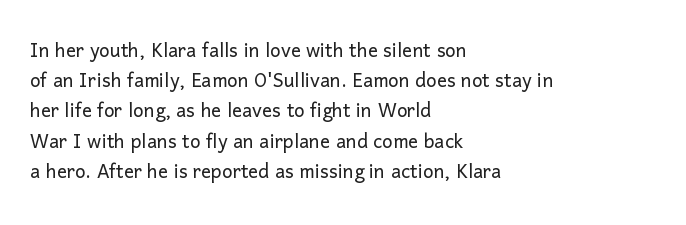
{"italic": "no", "bold": "no", "underline": "no", "align": "left", "line_spacing_ratio": 1.21, "letter_spacing": "normal", "letter_spacing_em": 0.0, "glyph_px": 25}
